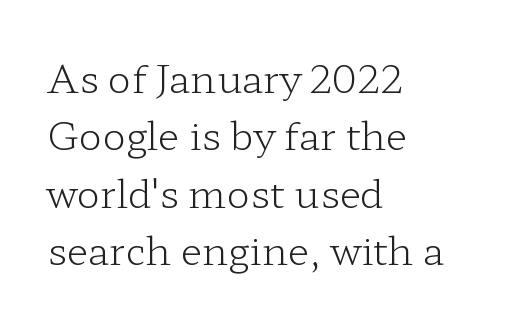
{"serif": "yes", "italic": "no", "bold": "no", "weight": "light", "width": "wide", "stroke_contrast": "low", "x_height": "medium", "monospaced": "no", "underline": "no", "align": "left", "line_spacing": "normal", "line_spacing_ratio": 1.47, "letter_spacing": "normal", "letter_spacing_em": 0.0, "glyph_px": 39}
